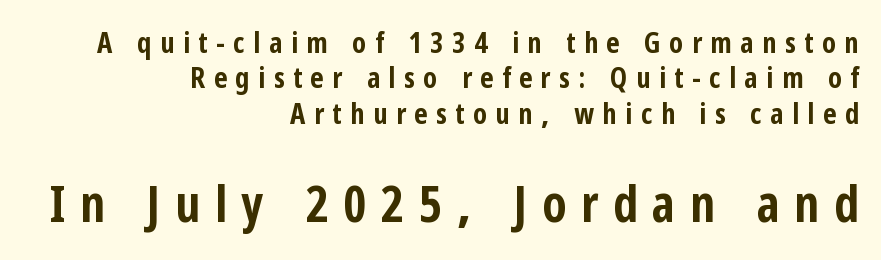
Serif or sans? Sans — the stroke terminals are bare. Is there any slant? The stems are plumb. Of the two passages, the one underneath uses the larger point size. Proportional: the letters do not fall into vertical columns.
